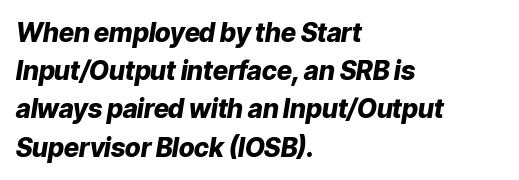
Q: Is the text bold? A: Yes.
Q: Is the text italic (slanted)? A: Yes, it leans right by about 9 degrees.
Q: Is the text underlined? A: No.
Q: How is the paragraph aligned? A: Left-aligned.
Q: Is the spacing between letters normal or unusually wide? A: Normal.
Q: Is the spacing between lines tight, normal or loose? A: Normal.
